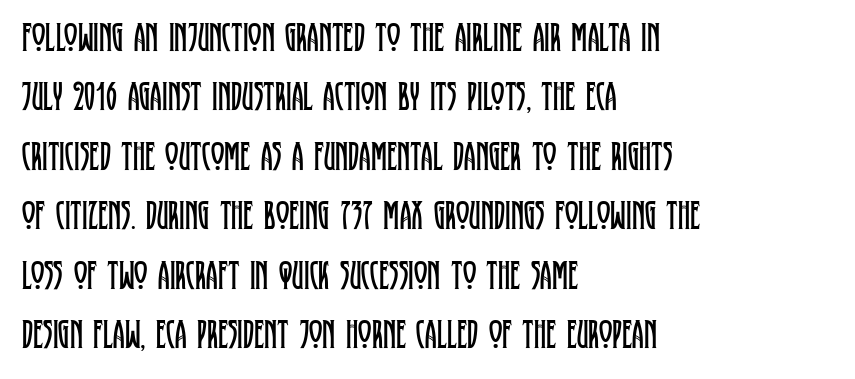
The image shows 41 px regular-weight, condensed serif type, upright; set left-aligned, normal line spacing (1.45x), normal letter spacing, not underlined; low stroke contrast and a large x-height.
